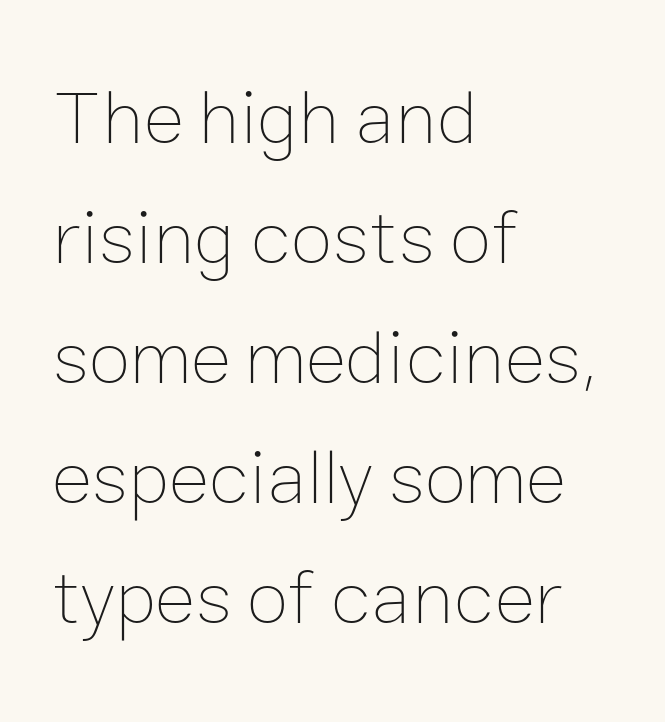
Baseline-to-baseline distance is the conventional proportion of letter height. The rag falls on the right side of this text block. Posture: vertical. Varying glyph widths throughout — classic text-font behaviour. The letters look calm and open, with moderate or lighter stems. The letterforms sit shoulder to shoulder at normal distance.
